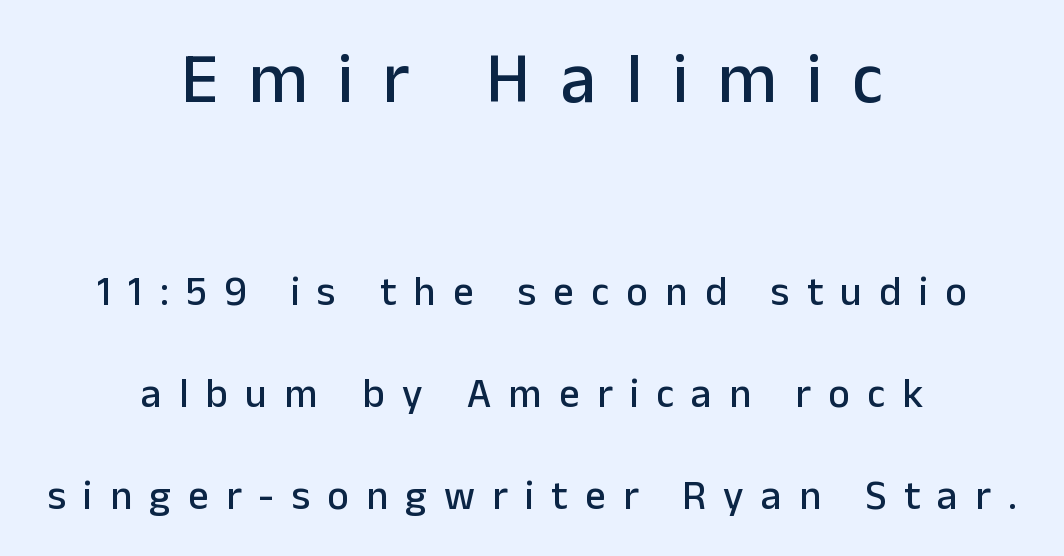
{"serif": "no", "italic": "no", "width": "normal", "stroke_contrast": "low", "x_height": "medium", "monospaced": "no", "underline": "no", "align": "center", "line_spacing": "loose", "line_spacing_ratio": 2.49, "letter_spacing": "wide", "letter_spacing_em": 0.42, "larger_block": "first", "size_ratio": 1.73, "glyph_px": 71}
